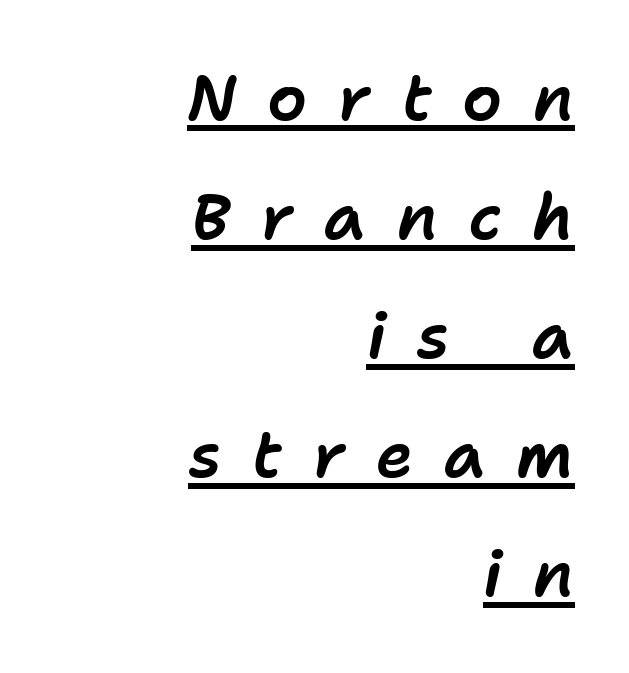
Q: Is the text italic (slanted)? A: Yes, it leans right by about 11 degrees.
Q: Is the text underlined? A: Yes.
Q: How is the paragraph aligned? A: Right-aligned.
Q: Is the spacing between letters normal or unusually wide? A: Unusually wide.
Q: Width (condensed, normal, or wide)? A: Normal.
Q: Stroke contrast? A: Low.
Q: x-height? A: Medium.
Q: Monospaced? A: No.
